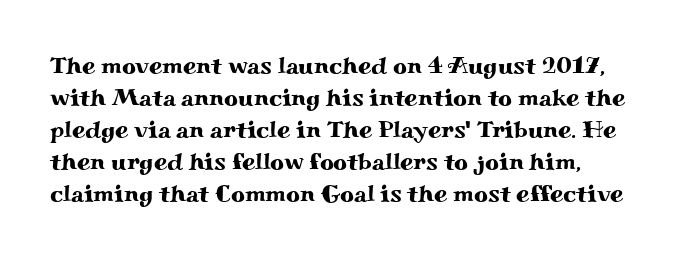
A typesetter would call this leading conventional body-copy spacing. Every stem runs plumb, perpendicular to the baseline. The gaps between neighbouring characters are ordinary and unremarkable. Beneath every word, the page is bare.
